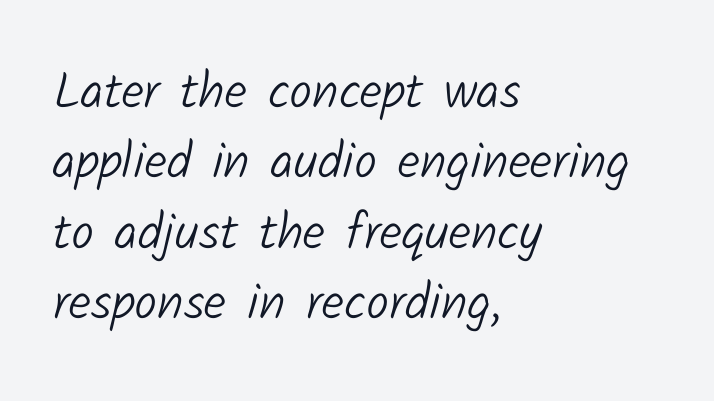
{"serif": "no", "bold": "no", "weight": "light", "width": "normal", "stroke_contrast": "low", "x_height": "medium", "monospaced": "no", "underline": "no", "align": "left", "line_spacing": "normal", "line_spacing_ratio": 1.38, "letter_spacing": "normal", "letter_spacing_em": 0.0, "glyph_px": 51}
